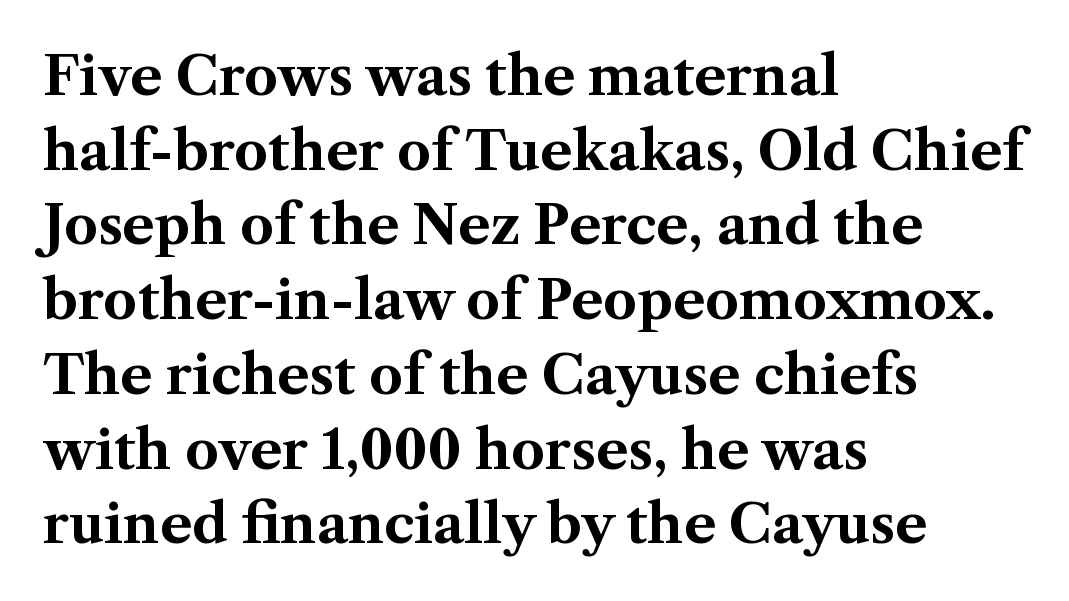
The image shows 53 px bold serif type, upright; set left-aligned, normal line spacing (1.41x), normal letter spacing, not underlined; medium stroke contrast and a medium x-height.
